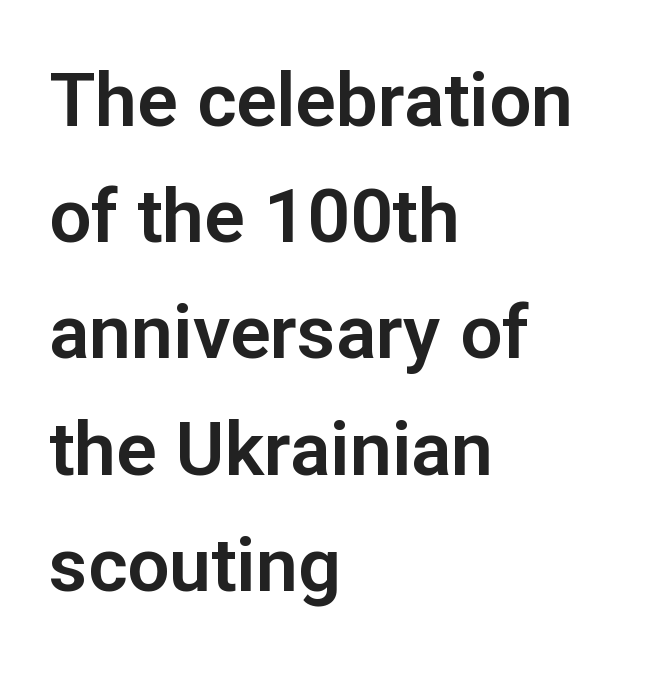
What kind of face is this? One without serifs — a sans. The typesetter chose a ragged-right arrangement here. No word sits above an underline. Spacing between characters is what you'd get straight out of the box. Honestly, the row spacing looks completely unremarkable. The passage shown is typed in a proportional face where columns would drift.
